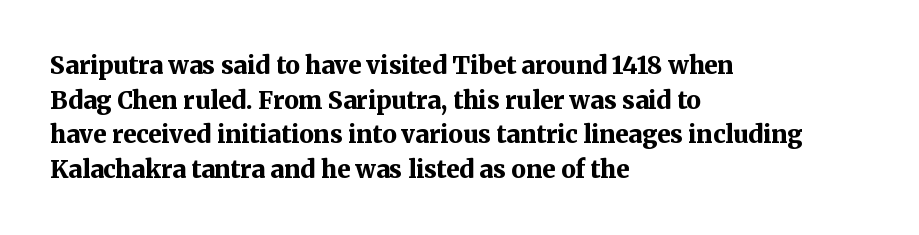
The image shows 24 px bold type, upright; set left-aligned, normal line spacing (1.44x), normal letter spacing, not underlined.
